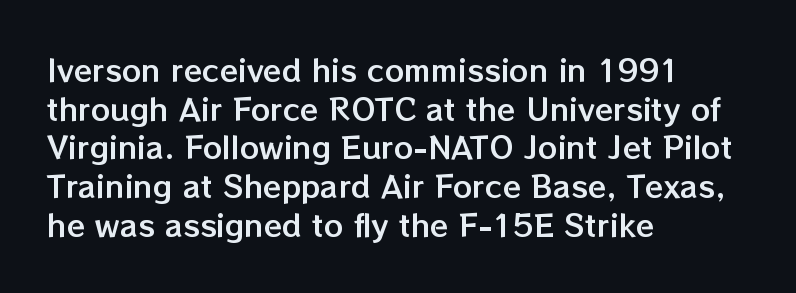
The space beneath each line is pristine and unruled. Compared with typical paragraphs, the rows here are spaced about the same. How are the letters spaced? Ordinarily, with no added tracking. Here the designer chose a conventional face with non-uniform glyph widths. The letters stand straight up with perfectly vertical stems.
